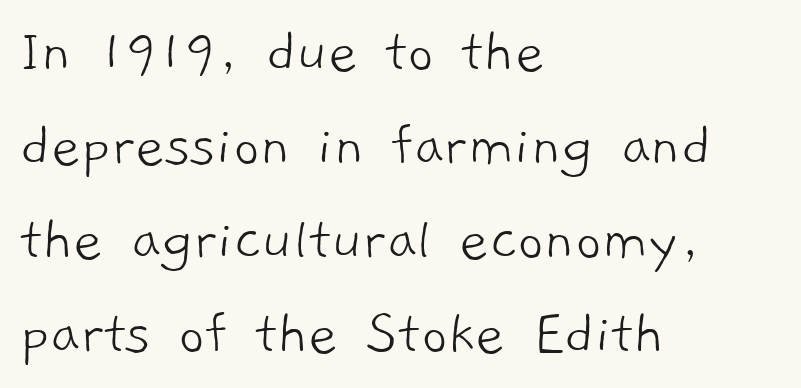
{"serif": "no", "bold": "no", "weight": "light", "width": "normal", "stroke_contrast": "low", "x_height": "medium", "monospaced": "no", "underline": "no", "align": "left", "line_spacing": "normal", "line_spacing_ratio": 1.47, "letter_spacing": "normal", "letter_spacing_em": 0.0, "glyph_px": 64}
